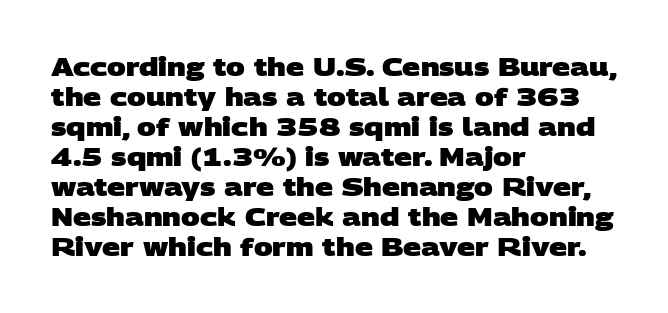
{"bold": "yes", "underline": "no", "align": "left", "line_spacing_ratio": 1.2, "letter_spacing": "normal", "letter_spacing_em": 0.0, "glyph_px": 25}
